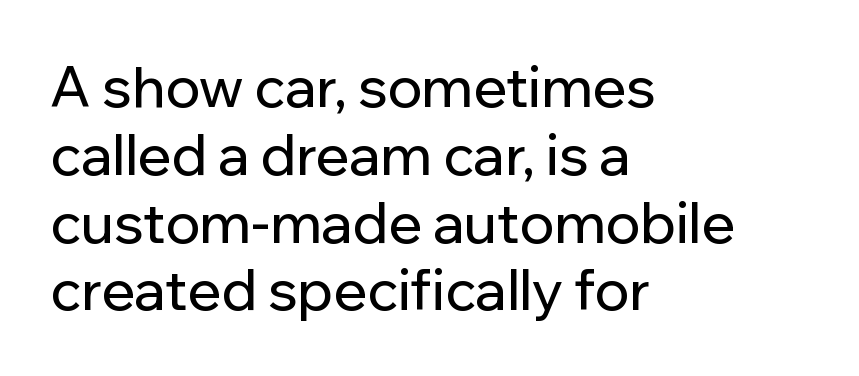
Q: Is the text italic (slanted)? A: No, it is upright.
Q: Is the typeface a serif or a sans-serif typeface? A: Sans-serif.
Q: Is the text underlined? A: No.
Q: How is the paragraph aligned? A: Left-aligned.
Q: Is the spacing between letters normal or unusually wide? A: Normal.
Q: Width (condensed, normal, or wide)? A: Normal.
Q: Stroke contrast? A: Low.
Q: x-height? A: Medium.
Q: Monospaced? A: No.
